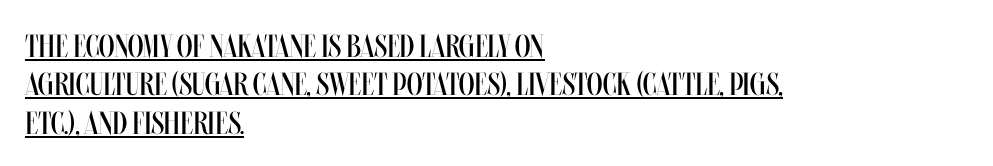
Q: Is the text bold? A: No.
Q: Is the text italic (slanted)? A: No, it is upright.
Q: Is the text underlined? A: Yes.
Q: How is the paragraph aligned? A: Left-aligned.
Q: Is the spacing between letters normal or unusually wide? A: Normal.
Q: Width (condensed, normal, or wide)? A: Condensed.
Q: Stroke contrast? A: Medium.
Q: x-height? A: Large.
Q: Monospaced? A: No.
